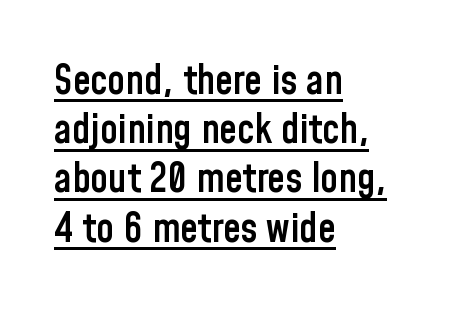
Weight: semibold (demi). Unlike a traditional serif, this face leaves its strokes unadorned. The rendering anchors every line to the left-hand side. Underlined type.
